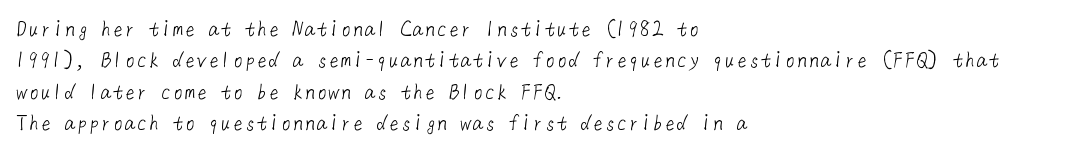
The space between consecutive lines is moderate. Letters have the restrained weight of plain body copy at most. Caption: multi-line text, flush left, ragged right. You could call the tracking neutral — neither tight nor loose. The space directly below the letters is spotless.
